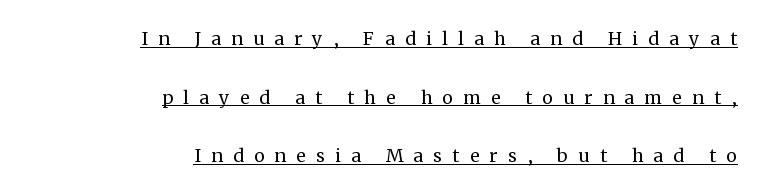
The image shows 24 px text type, upright; set right-aligned, loose line spacing (2.44x), unusually wide letter spacing (+0.42 em), underlined.
